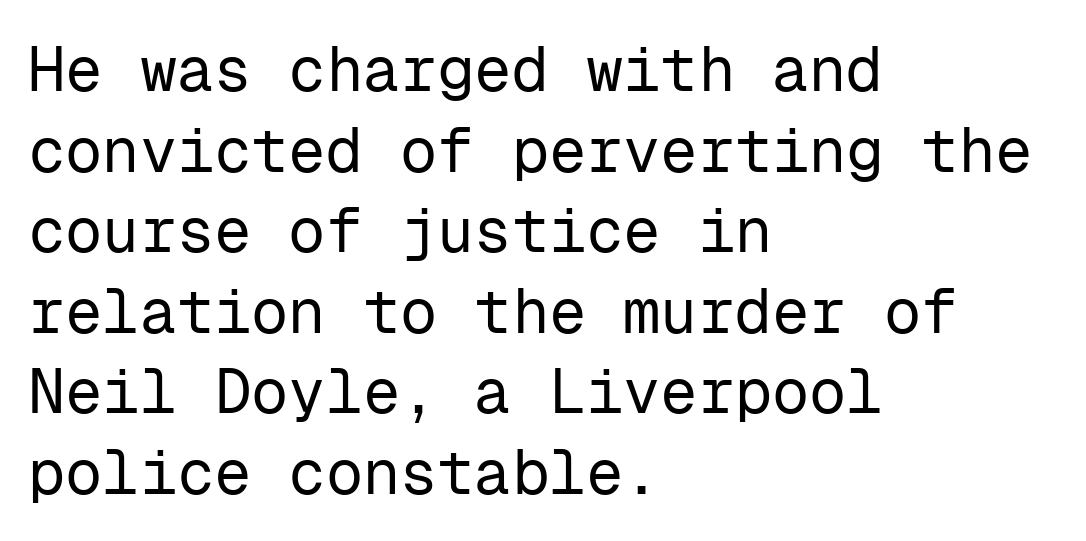
{"serif": "no", "italic": "no", "bold": "no", "weight": "regular", "width": "normal", "stroke_contrast": "low", "x_height": "medium", "monospaced": "yes", "underline": "no", "align": "left", "line_spacing": "normal", "line_spacing_ratio": 1.3, "letter_spacing": "normal", "letter_spacing_em": 0.0, "glyph_px": 62}
